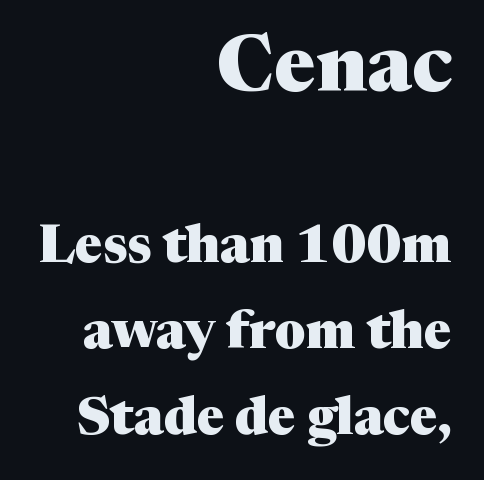
The image shows 78 px heavy serif type, upright; set right-aligned, normal line spacing (1.65x), normal letter spacing, not underlined; the first (top) block is 1.5x larger; medium stroke contrast and a medium x-height.
